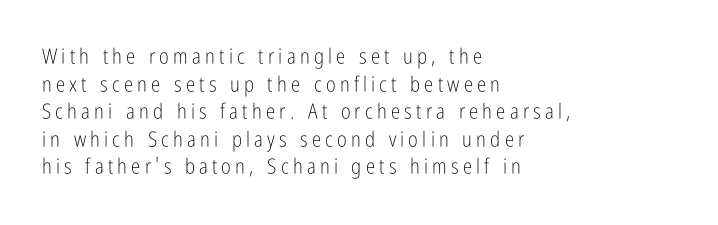
{"italic": "no", "bold": "no", "underline": "no", "align": "left", "line_spacing": "normal", "line_spacing_ratio": 1.31, "letter_spacing": "wide", "letter_spacing_em": 0.2, "glyph_px": 21}
